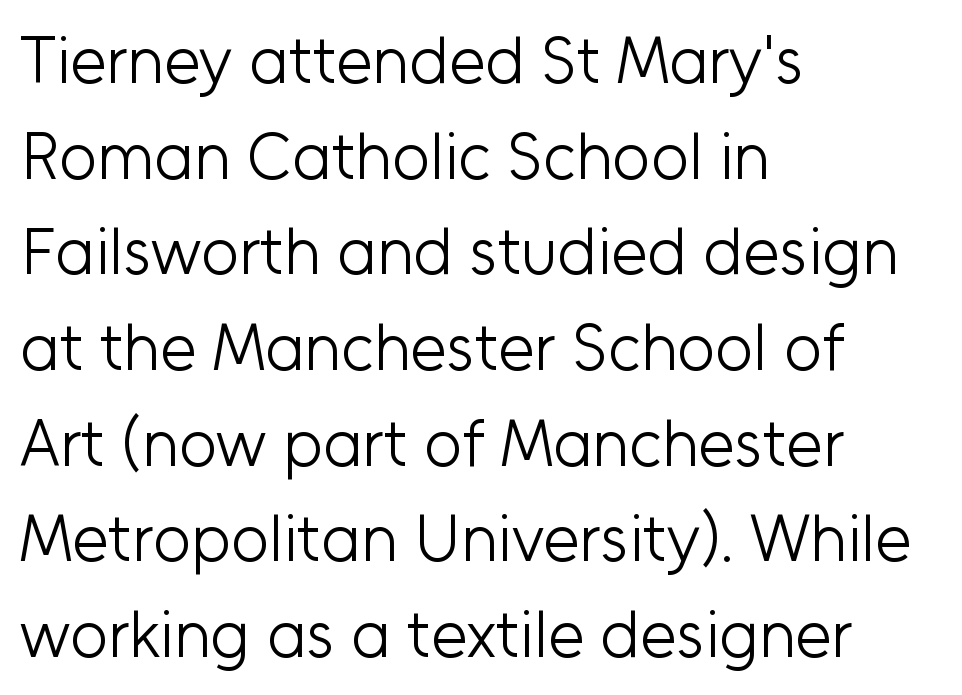
The image shows 66 px light sans-serif type, upright; set left-aligned, normal line spacing (1.45x), normal letter spacing, not underlined; low stroke contrast and a medium x-height.
